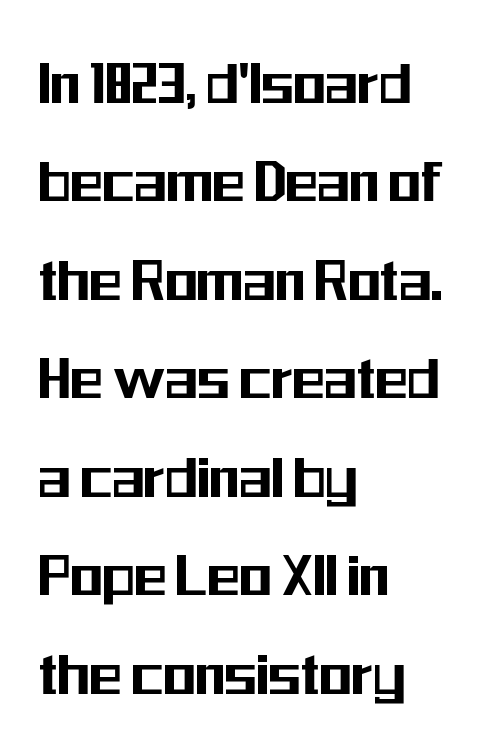
Whoever set this chose a conventional vertical rhythm. Does the type have serifs? No, each stem ends abruptly. In terms of letterspacing, this is plain default setting. The space beneath each line is pristine and unruled. A roman cut, with each character standing at attention.
